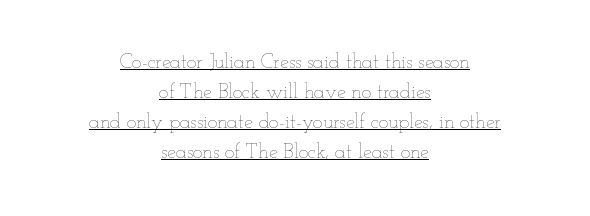
Q: Is the text bold? A: No.
Q: Is the text italic (slanted)? A: No, it is upright.
Q: Is the text underlined? A: Yes.
Q: How is the paragraph aligned? A: Centered.
Q: Is the spacing between letters normal or unusually wide? A: Normal.
Q: Is the spacing between lines tight, normal or loose? A: Normal.
